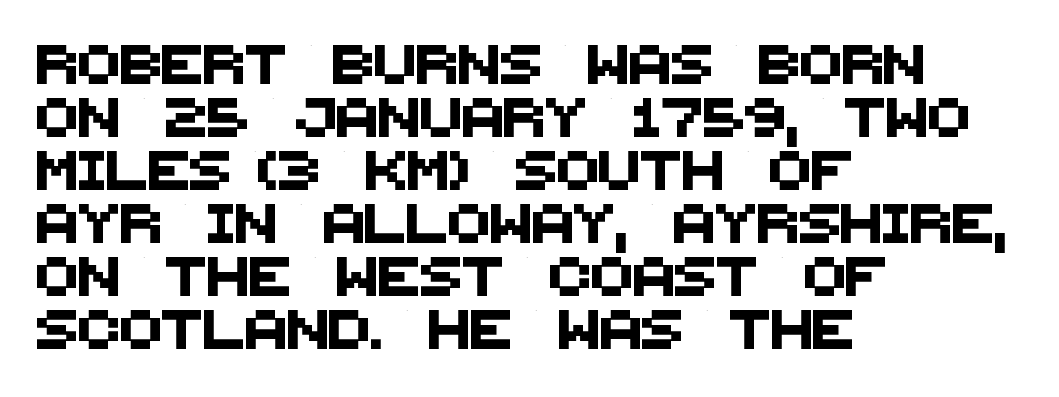
Q: Is the typeface a serif or a sans-serif typeface? A: Sans-serif.
Q: Is the text underlined? A: No.
Q: How is the paragraph aligned? A: Left-aligned.
Q: Is the spacing between letters normal or unusually wide? A: Normal.
Q: Is the spacing between lines tight, normal or loose? A: Normal.
Q: Width (condensed, normal, or wide)? A: Normal.
Q: Stroke contrast? A: Medium.
Q: x-height? A: Large.
Q: Monospaced? A: No.
